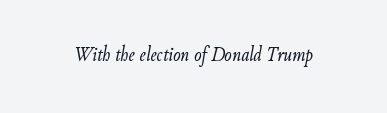
Q: Is the text bold? A: No.
Q: Is the text italic (slanted)? A: Yes, it leans right by about 9 degrees.
Q: Is the text underlined? A: No.
Q: Is the spacing between letters normal or unusually wide? A: Normal.
